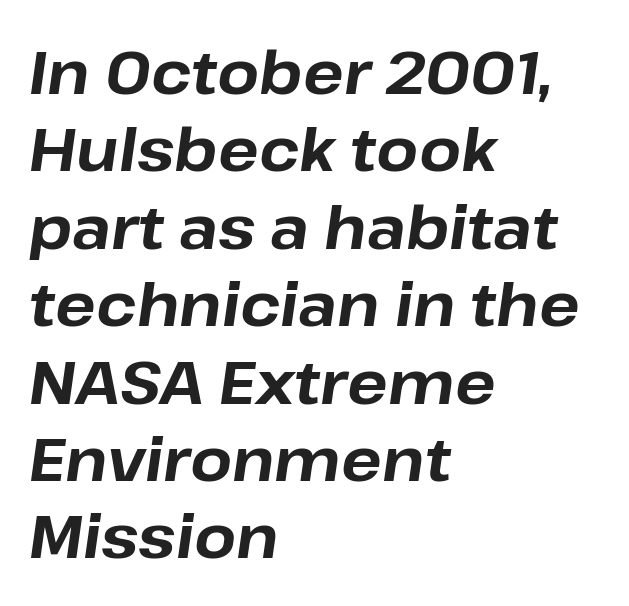
The image shows 60 px bold type, italic (leaning right); set left-aligned, normal line spacing (1.29x), normal letter spacing, not underlined; low stroke contrast and a medium x-height.
